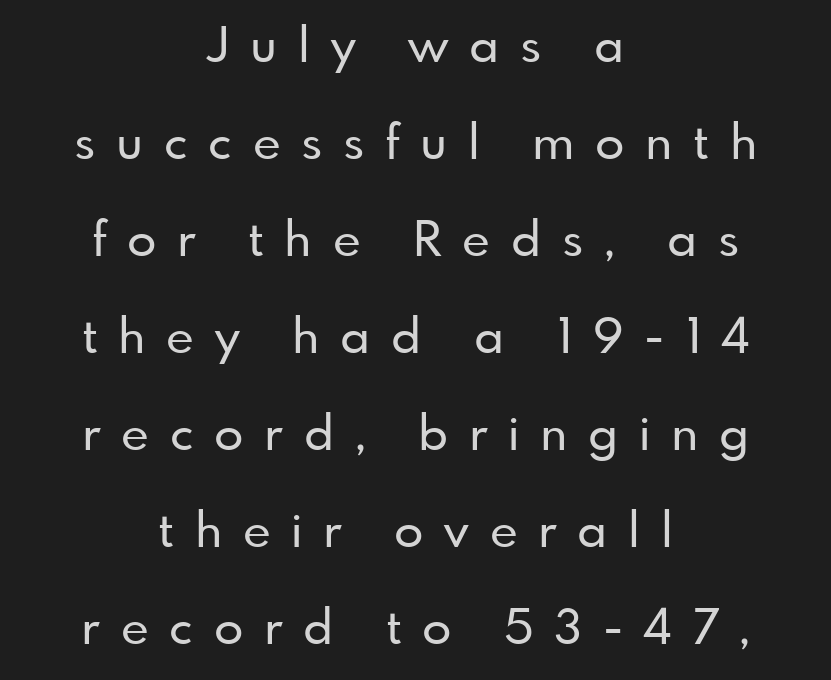
To sum up the face: it is a sans, with no serifs. Do the characters align in a grid? No, the font is proportional. Underlining? Definitely not there. Italic: no, the glyphs are upright roman. Leftover space on each line is divided equally before and after the words. If you measured baseline to baseline, you'd find a long distance.
